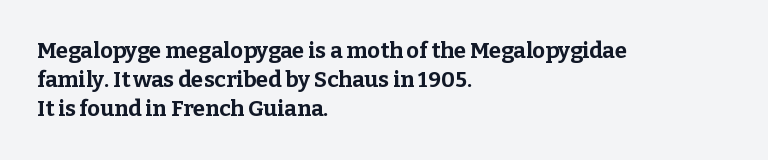
{"italic": "no", "bold": "yes", "underline": "no", "align": "left", "line_spacing": "normal", "line_spacing_ratio": 1.32, "letter_spacing": "normal", "letter_spacing_em": 0.0, "glyph_px": 22}
